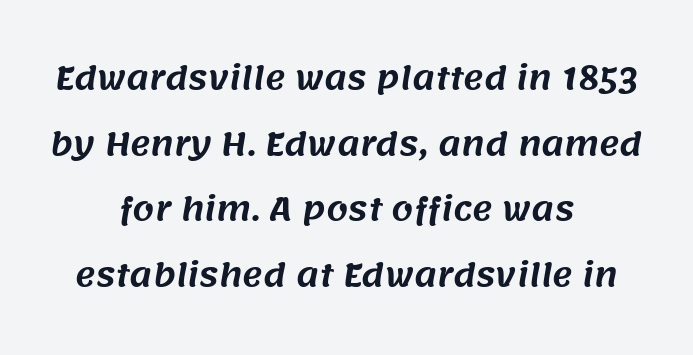
Quick note: underline off. Note the varied advance widths — an 'i' is clearly narrower than an 'm'. You can tell from the bare stems that sans-serif type was used. Successive baselines arrive slowly, with a big drop between each. Short note: letters normally spaced. The rendering positions every line midway between the sides.
